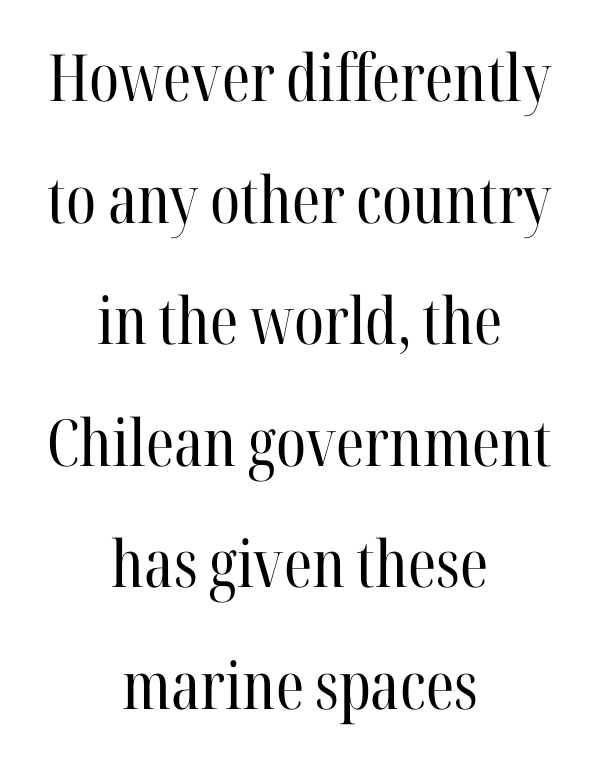
Q: Is the text bold? A: No.
Q: Is the text italic (slanted)? A: No, it is upright.
Q: Is the typeface a serif or a sans-serif typeface? A: Serif.
Q: Is the text underlined? A: No.
Q: How is the paragraph aligned? A: Centered.
Q: Is the spacing between letters normal or unusually wide? A: Normal.
Q: Width (condensed, normal, or wide)? A: Condensed.
Q: Stroke contrast? A: High.
Q: x-height? A: Medium.
Q: Monospaced? A: No.
